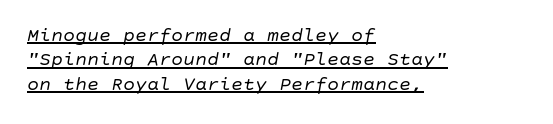
Q: Is the text bold? A: No.
Q: Is the text italic (slanted)? A: Yes, it leans right by about 10 degrees.
Q: Is the text underlined? A: Yes.
Q: How is the paragraph aligned? A: Left-aligned.
Q: Is the spacing between letters normal or unusually wide? A: Normal.
